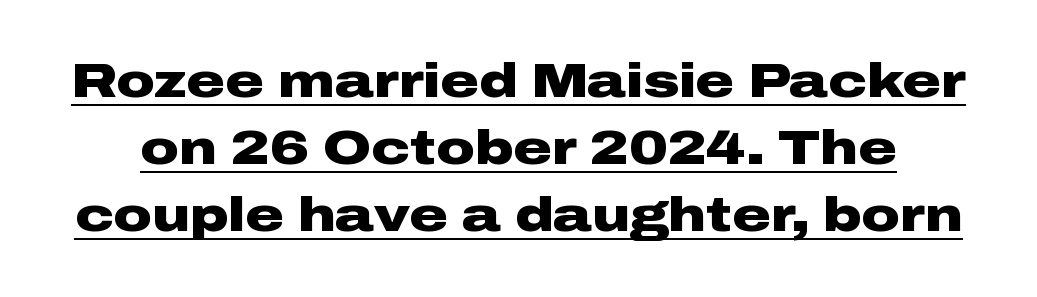
Q: Is the text bold? A: Yes.
Q: Is the text italic (slanted)? A: No, it is upright.
Q: Is the typeface a serif or a sans-serif typeface? A: Sans-serif.
Q: Is the text underlined? A: Yes.
Q: Is the spacing between letters normal or unusually wide? A: Normal.
Q: Is the spacing between lines tight, normal or loose? A: Normal.
Q: Width (condensed, normal, or wide)? A: Wide.
Q: Stroke contrast? A: Low.
Q: x-height? A: Medium.
Q: Monospaced? A: No.
